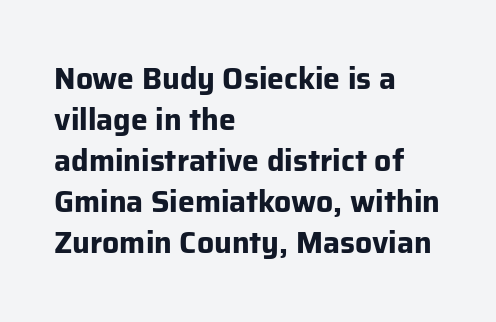
{"serif": "no", "italic": "no", "bold": "yes", "weight": "bold", "width": "normal", "stroke_contrast": "low", "x_height": "medium", "monospaced": "no", "underline": "no", "align": "left", "line_spacing": "normal", "line_spacing_ratio": 1.37, "letter_spacing": "normal", "letter_spacing_em": 0.0, "glyph_px": 30}
